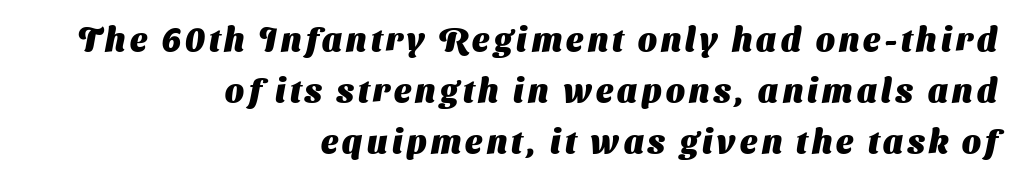
Regarding leading, the lines here are spaced in the standard way. The area under the type is left untouched. Letterform terminals end flat and unadorned throughout the passage. Emphasis by weight is at full strength: bold. Where is the straight margin? On the right. Is this a fixed-width face? No — the glyphs have proportional, varying widths.
